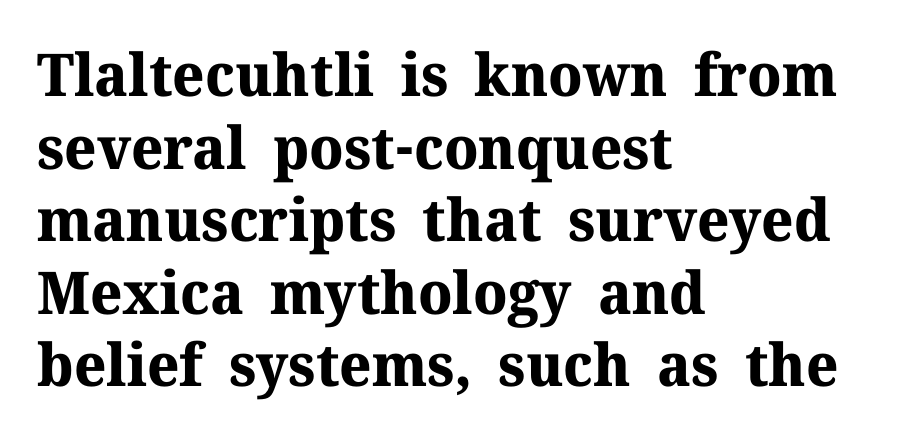
Q: Is the text bold? A: Yes.
Q: Is the text italic (slanted)? A: No, it is upright.
Q: Is the typeface a serif or a sans-serif typeface? A: Serif.
Q: Is the text underlined? A: No.
Q: How is the paragraph aligned? A: Left-aligned.
Q: Is the spacing between letters normal or unusually wide? A: Normal.
Q: Width (condensed, normal, or wide)? A: Normal.
Q: Stroke contrast? A: Medium.
Q: x-height? A: Medium.
Q: Monospaced? A: No.
